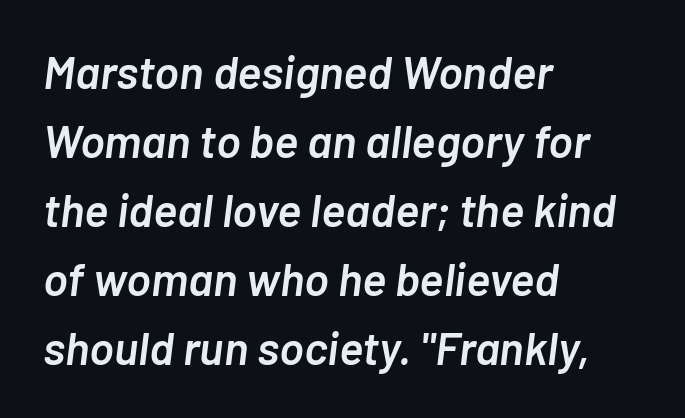
{"italic": "yes", "lean": "right", "slant_degrees": 7, "bold": "semi", "weight": "semibold", "width": "normal", "stroke_contrast": "low", "x_height": "medium", "monospaced": "no", "underline": "no", "align": "left", "line_spacing": "normal", "line_spacing_ratio": 1.5, "letter_spacing": "normal", "letter_spacing_em": 0.0, "glyph_px": 46}
